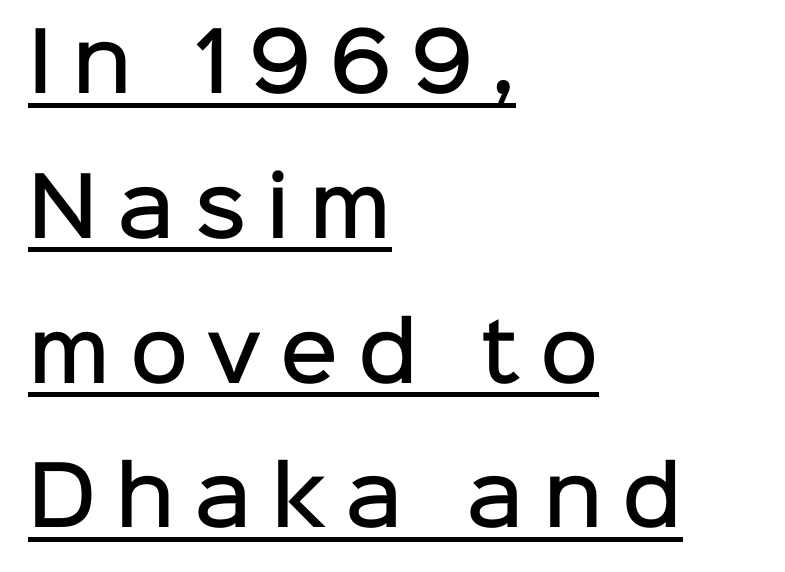
The gaps between neighbouring characters are conspicuously large. Emphasis by weight is partial: semibold. Is this a sans? Yes — the strokes have no serifs. The passage shown is typed in a proportional face where columns would drift. Ascenders rise straight up at ninety degrees. Layout note: lines flush left.
